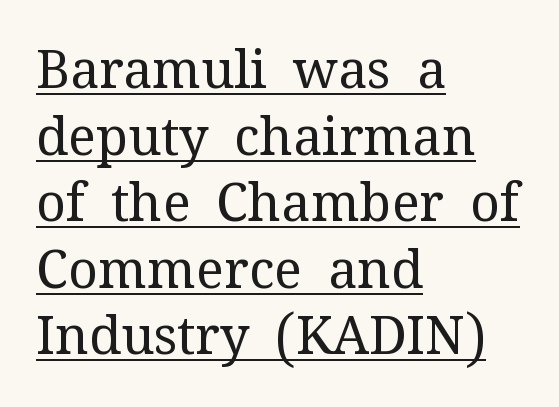
Q: Is the text bold? A: No.
Q: Is the text italic (slanted)? A: No, it is upright.
Q: Is the typeface a serif or a sans-serif typeface? A: Serif.
Q: Is the text underlined? A: Yes.
Q: How is the paragraph aligned? A: Left-aligned.
Q: Is the spacing between letters normal or unusually wide? A: Normal.
Q: Is the spacing between lines tight, normal or loose? A: Normal.
Q: Width (condensed, normal, or wide)? A: Normal.
Q: Stroke contrast? A: Medium.
Q: x-height? A: Medium.
Q: Monospaced? A: No.
